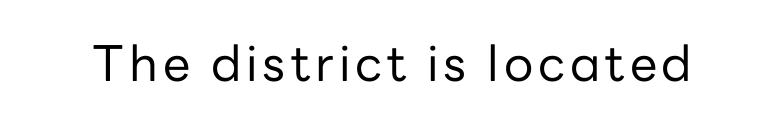
The image shows 49 px regular-weight sans-serif type, upright; set not underlined; low stroke contrast and a medium x-height.
